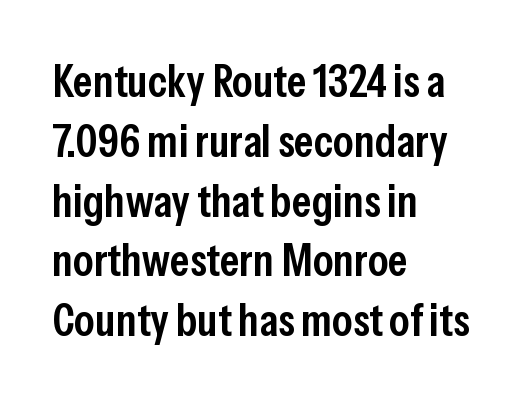
{"serif": "no", "italic": "no", "bold": "semi", "weight": "semibold", "width": "condensed", "stroke_contrast": "low", "x_height": "medium", "monospaced": "no", "underline": "no", "align": "left", "line_spacing": "normal", "line_spacing_ratio": 1.3, "letter_spacing": "normal", "letter_spacing_em": 0.0, "glyph_px": 46}
